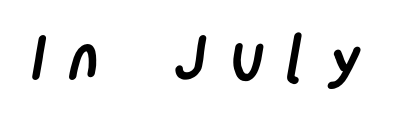
The letters advance in unequal steps, a hallmark of proportional type. Heavy, bold letterforms. In terms of letterform style, serifs are entirely absent. Words float on clear page, feet unadorned. Display-style spreading of the glyphs; the letterfit is very open.
